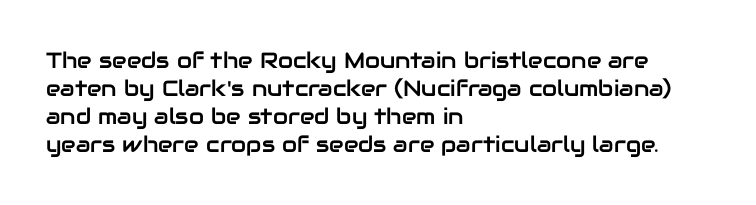
The image shows 22 px text type, upright; set left-aligned, normal line spacing (1.27x), normal letter spacing, not underlined.
